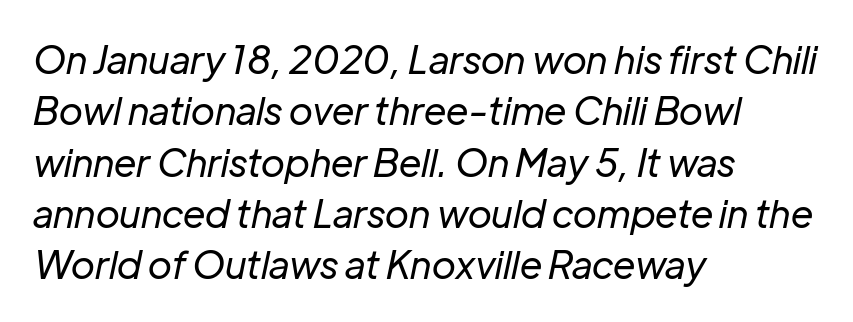
The axis of the letterforms is tilted away from vertical. Default kerning and tracking; the words read as compact shapes. Horizontal alignment here is leftward, the default for most running prose. The passage shown is not bold in any degree. Beneath every word, the page is bare. This sample has the flowing, uneven cadence of proportional lettering.
